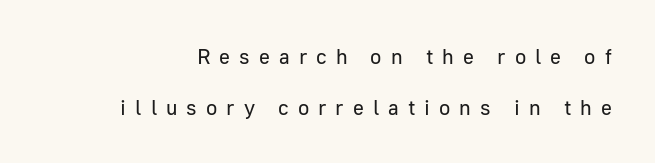
{"italic": "no", "bold": "no", "underline": "no", "line_spacing": "loose", "line_spacing_ratio": 2.42, "letter_spacing": "wide", "letter_spacing_em": 0.43, "glyph_px": 21}
